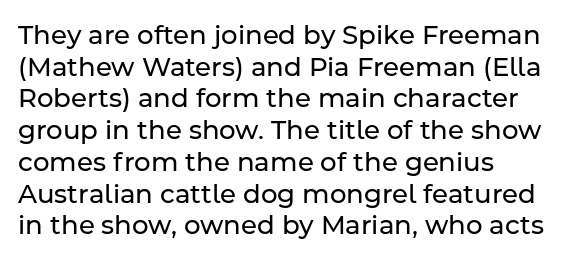
The image shows 26 px text type, upright; set left-aligned, line spacing 1.22x, normal letter spacing, not underlined.
